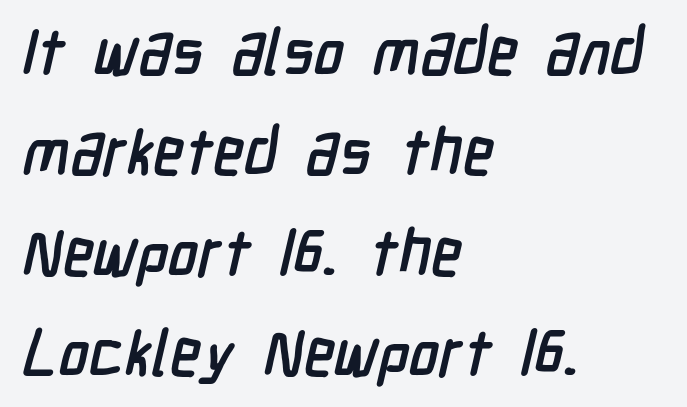
The vertical gap from one line to the next is medium. One-word summary of the alignment: left. The passage shown is typed in a proportional face where columns would drift. Look at the bottom of the vertical strokes: they stop flat, with no serifs.
